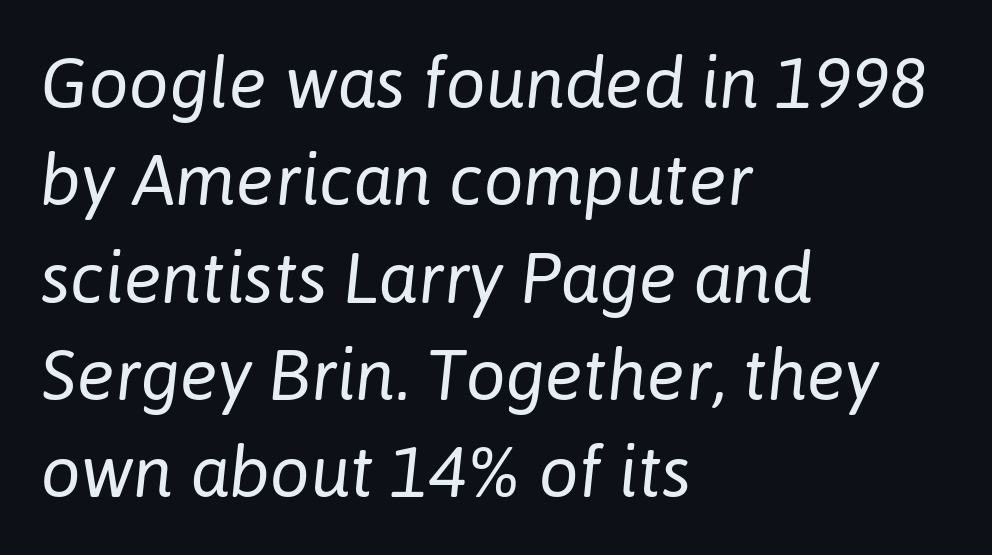
The image shows 71 px regular-weight type, italic (leaning right); set left-aligned, normal line spacing (1.37x), normal letter spacing, not underlined; low stroke contrast and a medium x-height.
